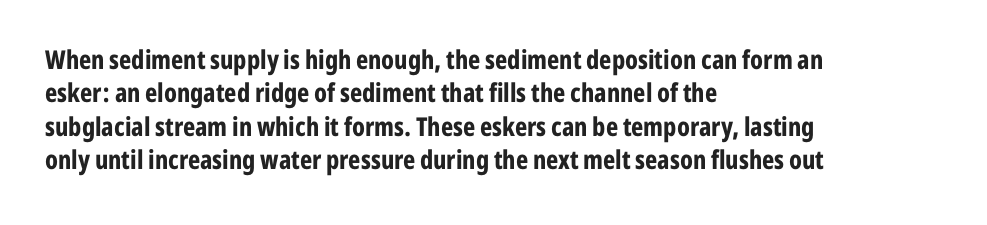
In terms of posture, this sample is upright. Look at the stroke-to-counter ratio: heavy, a bold. Notice how descenders clear the ascenders below comfortably — that's standard leading. The zone under the glyphs is completely vacant. The rendering keeps characters at their native spacing.
